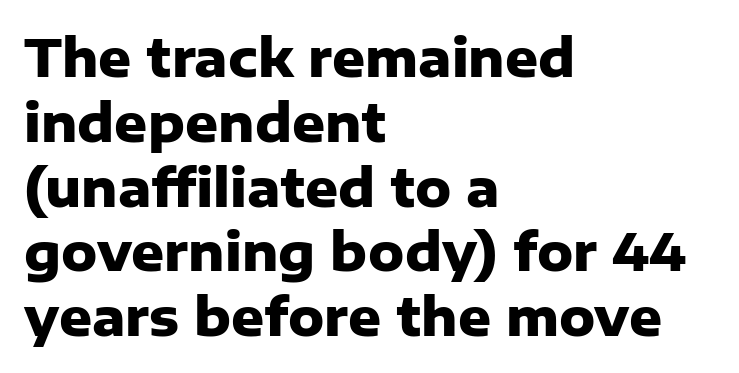
{"serif": "no", "italic": "no", "bold": "yes", "weight": "heavy", "width": "normal", "stroke_contrast": "low", "x_height": "medium", "monospaced": "no", "underline": "no", "align": "left", "line_spacing": "normal", "line_spacing_ratio": 1.27, "letter_spacing": "normal", "letter_spacing_em": 0.0, "glyph_px": 51}
